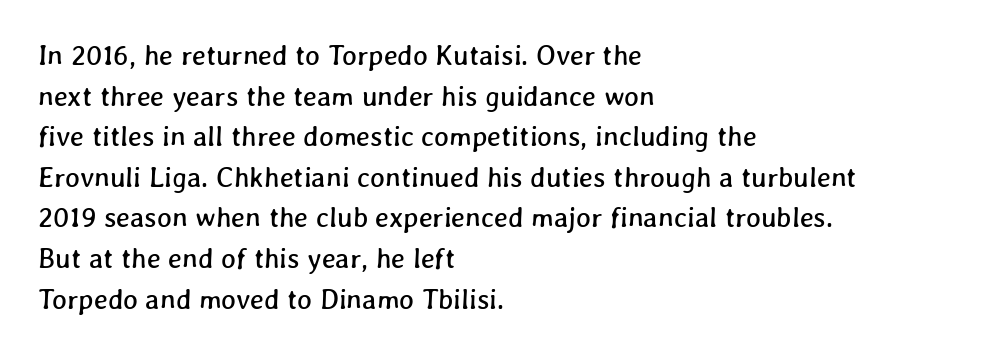
The image shows 28 px text type; set left-aligned, normal line spacing (1.45x), normal letter spacing, not underlined; low stroke contrast and a medium x-height.
